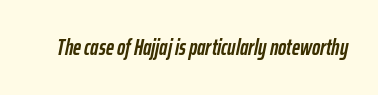
Q: Is the text bold? A: Yes.
Q: Is the text italic (slanted)? A: Yes, it leans right by about 12 degrees.
Q: Is the text underlined? A: No.
Q: Is the spacing between letters normal or unusually wide? A: Normal.
